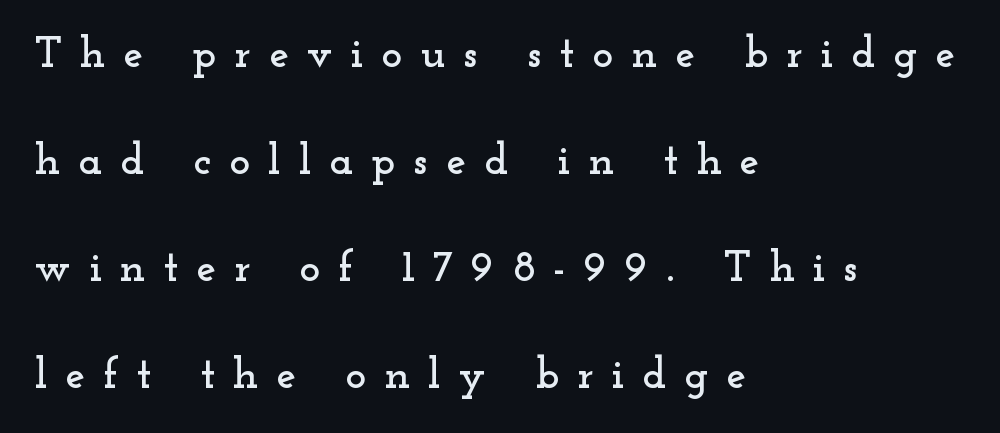
Does the type have serifs? Yes, each stem ends in a small foot. The rendering inserts visible extra space after every character. These lines were composed using upright roman letters. Varying glyph widths throughout — classic text-font behaviour. Bare-footed words on every line.
